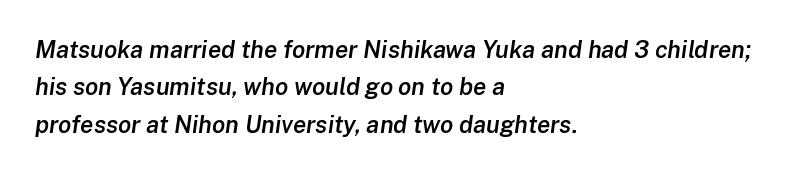
The image shows 24 px text type, italic (leaning right); set left-aligned, normal line spacing (1.56x), normal letter spacing, not underlined.
